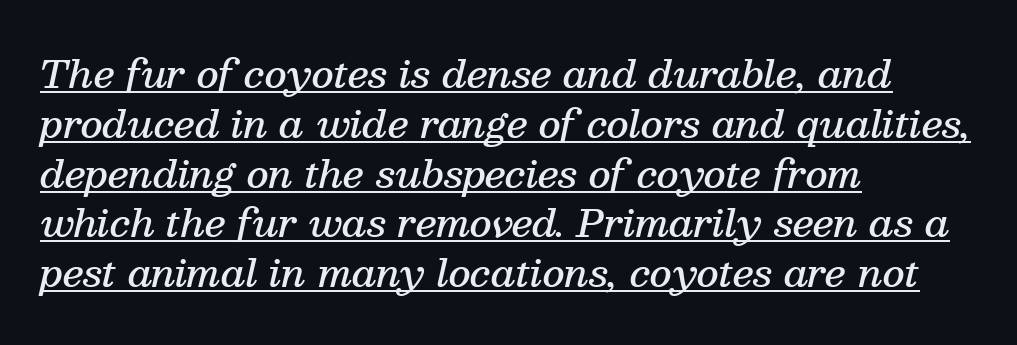
Is there much room between lines? A standard amount, neither cramped nor airy. Think of a printed novel: that variable character pitch is what you see here. These lines carry some extra weight — a demibold, not a full bold. Somebody hit Ctrl+U on this one — the words are underlined. All the whitespace from short lines collects on the right. The rendering shows small feet on the letterforms — a serif design.
